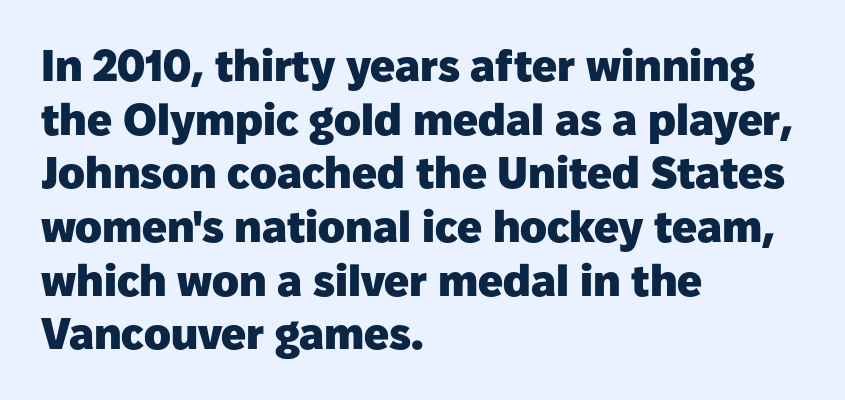
{"serif": "no", "italic": "no", "bold": "yes", "weight": "heavy", "width": "normal", "stroke_contrast": "low", "x_height": "medium", "monospaced": "no", "underline": "no", "align": "left", "line_spacing_ratio": 1.22, "letter_spacing": "normal", "letter_spacing_em": 0.0, "glyph_px": 44}
